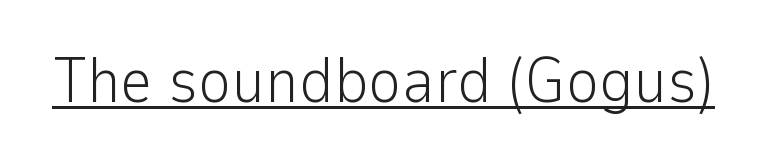
Q: Is the text bold? A: No.
Q: Is the text italic (slanted)? A: No, it is upright.
Q: Is the typeface a serif or a sans-serif typeface? A: Sans-serif.
Q: Is the text underlined? A: Yes.
Q: Is the spacing between letters normal or unusually wide? A: Normal.
Q: Width (condensed, normal, or wide)? A: Normal.
Q: Stroke contrast? A: Low.
Q: x-height? A: Medium.
Q: Monospaced? A: No.
